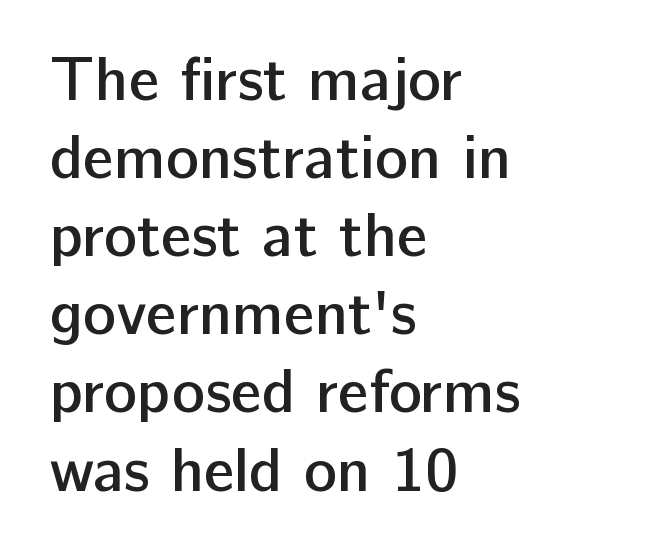
Q: Is the text bold? A: Semi-bold.
Q: Is the text italic (slanted)? A: No, it is upright.
Q: Is the typeface a serif or a sans-serif typeface? A: Sans-serif.
Q: Is the text underlined? A: No.
Q: How is the paragraph aligned? A: Left-aligned.
Q: Is the spacing between letters normal or unusually wide? A: Normal.
Q: Is the spacing between lines tight, normal or loose? A: Normal.
Q: Width (condensed, normal, or wide)? A: Normal.
Q: Stroke contrast? A: Low.
Q: x-height? A: Medium.
Q: Monospaced? A: No.
